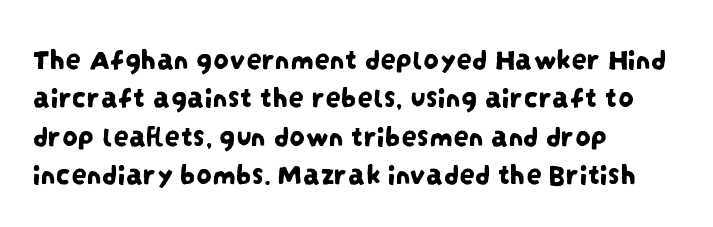
Q: Is the typeface a serif or a sans-serif typeface? A: Sans-serif.
Q: Is the text underlined? A: No.
Q: How is the paragraph aligned? A: Left-aligned.
Q: Is the spacing between letters normal or unusually wide? A: Normal.
Q: Width (condensed, normal, or wide)? A: Condensed.
Q: Stroke contrast? A: Low.
Q: x-height? A: Large.
Q: Monospaced? A: No.
